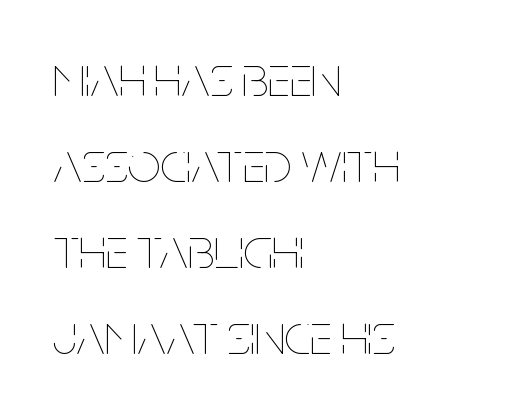
{"italic": "no", "bold": "no", "weight": "thin", "width": "condensed", "stroke_contrast": "low", "x_height": "large", "monospaced": "no", "underline": "no", "align": "left", "line_spacing": "normal", "line_spacing_ratio": 1.48, "letter_spacing": "normal", "letter_spacing_em": 0.0, "glyph_px": 58}
